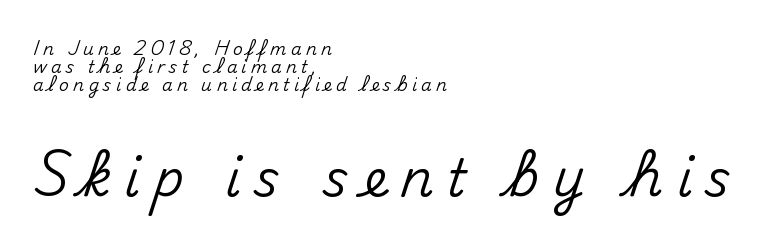
The image shows 52 px sans-serif type; set left-aligned, tight line spacing (1.06x), unusually wide letter spacing (+0.25 em), not underlined; the second (bottom) block is 3.06x larger; medium stroke contrast and a small x-height.
